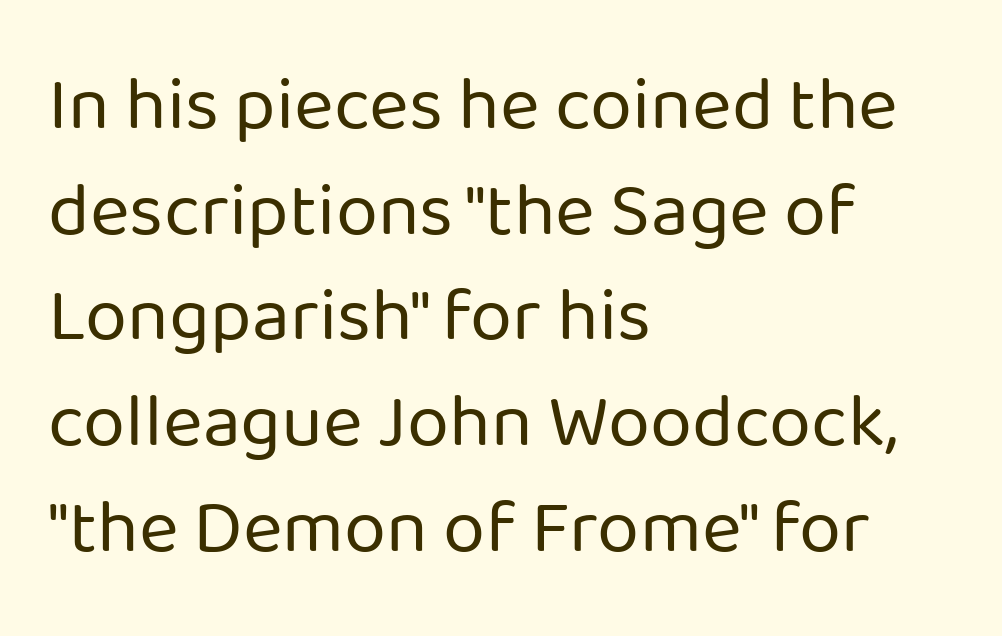
Line spacing here is normal. Notice how the passage keeps a crisp vertical edge on the left only. Stroke mass is kept to a normal reading level or below. A clean baseline with only descenders dipping below it. You could not count columns in this text — the font is proportionally spaced. Stroke terminals: plain, sans-serif.
